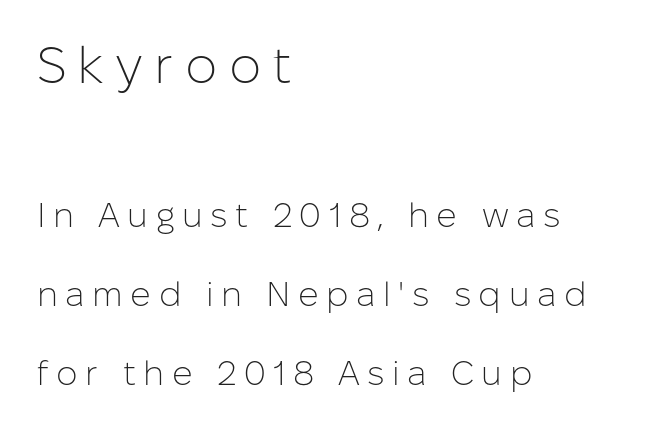
{"serif": "no", "italic": "no", "bold": "no", "weight": "light", "width": "normal", "stroke_contrast": "low", "x_height": "medium", "monospaced": "no", "underline": "no", "align": "left", "line_spacing": "loose", "line_spacing_ratio": 2.32, "letter_spacing": "wide", "letter_spacing_em": 0.22, "larger_block": "first", "size_ratio": 1.5, "glyph_px": 51}
